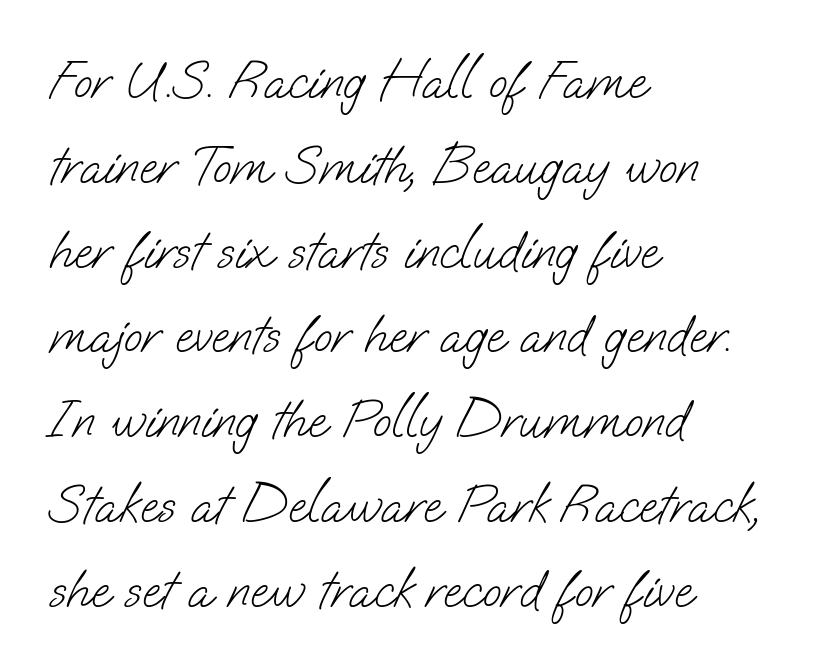
Q: Is the text bold? A: No.
Q: Is the typeface a serif or a sans-serif typeface? A: Sans-serif.
Q: Is the text underlined? A: No.
Q: How is the paragraph aligned? A: Left-aligned.
Q: Is the spacing between letters normal or unusually wide? A: Normal.
Q: Is the spacing between lines tight, normal or loose? A: Normal.
Q: Width (condensed, normal, or wide)? A: Normal.
Q: Stroke contrast? A: Low.
Q: x-height? A: Small.
Q: Monospaced? A: No.
